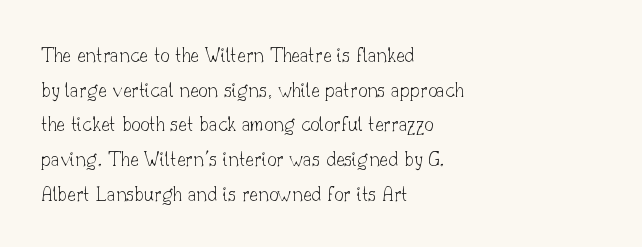
The image shows 23 px text type, upright; set left-aligned, normal line spacing (1.51x), normal letter spacing, not underlined.
